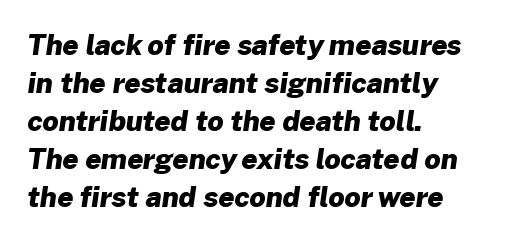
The image shows 28 px heavy sans-serif type; set left-aligned, normal line spacing (1.36x), normal letter spacing, not underlined; low stroke contrast and a medium x-height.
